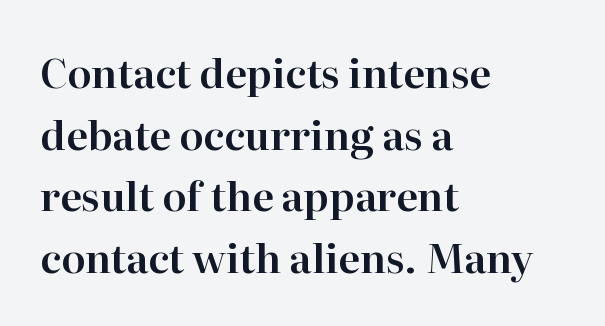
Is this a fixed-width face? No — the glyphs have proportional, varying widths. Interline gaps are of average width in this sample. Words float on clear page, feet unadorned. Do the letters lean? They stand straight. A classic flush-left, rag-right setting is used for this passage.
